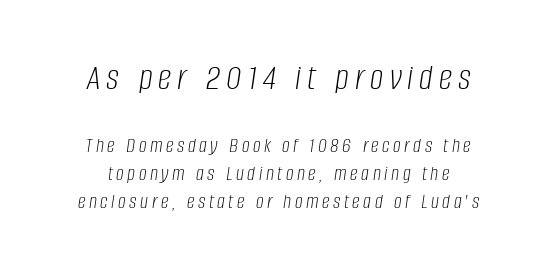
{"italic": "yes", "lean": "right", "slant_degrees": 8, "bold": "no", "weight": "light", "width": "condensed", "stroke_contrast": "low", "x_height": "large", "monospaced": "no", "underline": "no", "line_spacing": "normal", "line_spacing_ratio": 1.26, "larger_block": "first", "size_ratio": 1.73, "glyph_px": 38}
